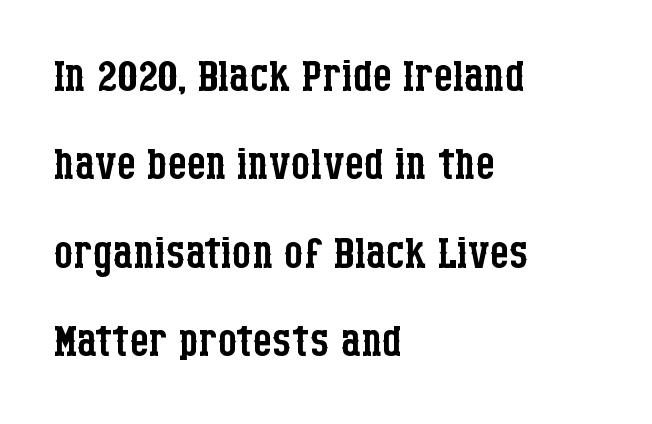
{"serif": "yes", "italic": "no", "bold": "no", "weight": "regular", "width": "condensed", "stroke_contrast": "low", "x_height": "large", "monospaced": "no", "underline": "no", "align": "left", "line_spacing": "normal", "line_spacing_ratio": 1.45, "letter_spacing": "normal", "letter_spacing_em": 0.0, "glyph_px": 61}
